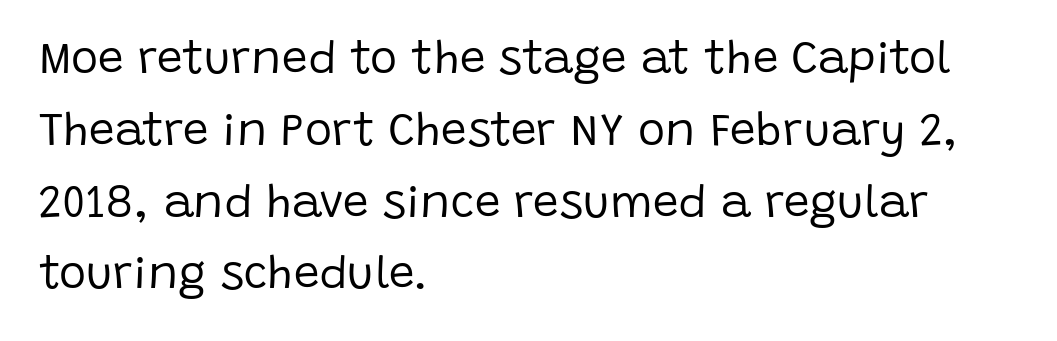
{"serif": "no", "italic": "no", "bold": "no", "weight": "regular", "width": "normal", "stroke_contrast": "low", "x_height": "large", "monospaced": "no", "underline": "no", "align": "left", "line_spacing": "normal", "line_spacing_ratio": 1.56, "letter_spacing": "normal", "letter_spacing_em": 0.0, "glyph_px": 46}
